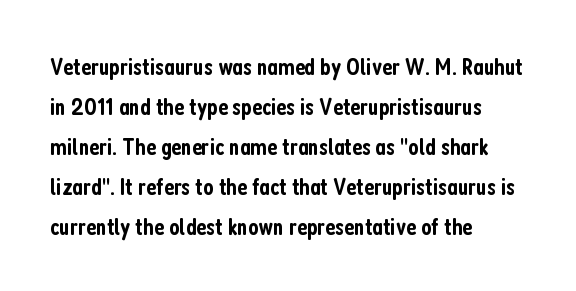
Q: Is the text bold? A: Semi-bold.
Q: Is the text italic (slanted)? A: No, it is upright.
Q: Is the text underlined? A: No.
Q: How is the paragraph aligned? A: Left-aligned.
Q: Is the spacing between letters normal or unusually wide? A: Normal.
Q: Is the spacing between lines tight, normal or loose? A: Normal.
